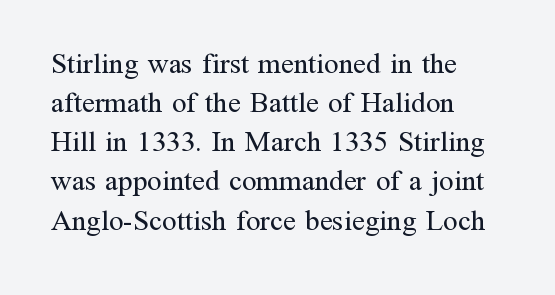
{"serif": "yes", "italic": "no", "bold": "no", "weight": "regular", "width": "normal", "stroke_contrast": "medium", "x_height": "medium", "monospaced": "no", "underline": "no", "align": "left", "line_spacing": "normal", "line_spacing_ratio": 1.35, "letter_spacing": "normal", "letter_spacing_em": 0.0, "glyph_px": 29}
